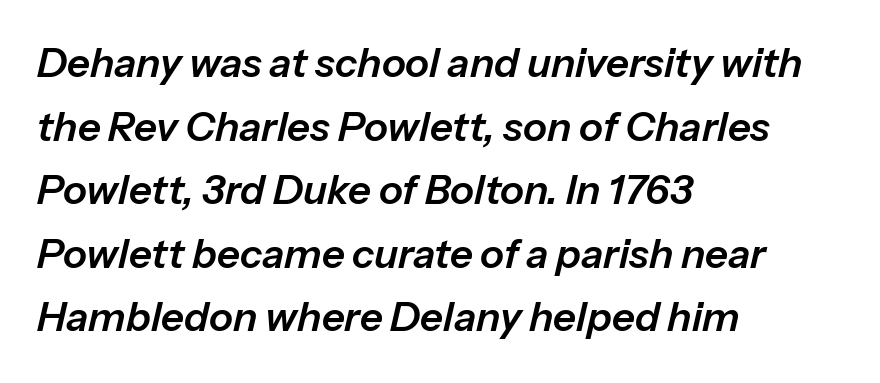
The specimen omits any rule beneath the text block's lines. Caption: standard tracking, unaltered. Is this a fixed-width face? No — the glyphs have proportional, varying widths. Leading: standard. Posture: slanted. This sample is left-justified, so line endings fall wherever the words run out.
